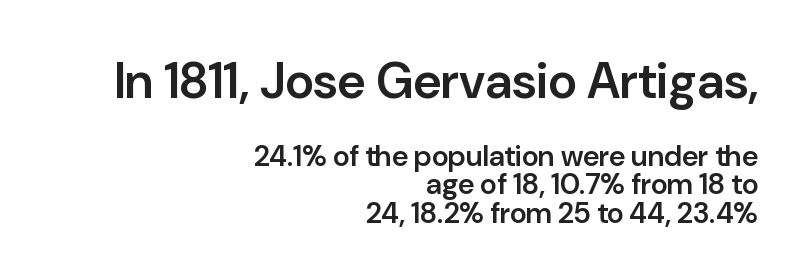
{"serif": "no", "italic": "no", "bold": "semi", "weight": "semibold", "width": "normal", "stroke_contrast": "low", "x_height": "medium", "monospaced": "no", "underline": "no", "align": "right", "line_spacing": "tight", "line_spacing_ratio": 0.98, "letter_spacing": "normal", "letter_spacing_em": 0.0, "larger_block": "first", "size_ratio": 1.72, "glyph_px": 50}
